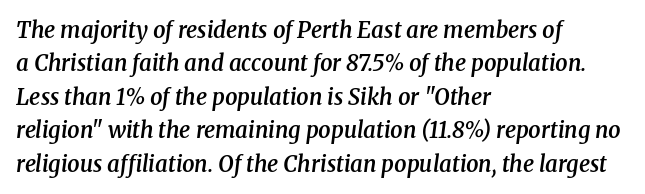
{"italic": "yes", "lean": "right", "slant_degrees": 8, "bold": "semi", "underline": "no", "align": "left", "line_spacing": "normal", "line_spacing_ratio": 1.52, "letter_spacing": "normal", "letter_spacing_em": 0.0, "glyph_px": 22}
